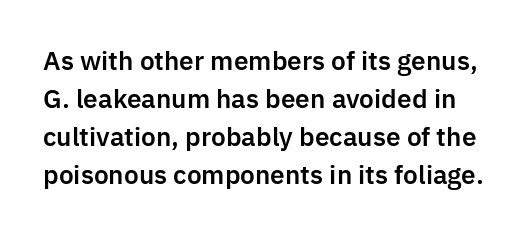
{"italic": "no", "underline": "no", "line_spacing": "normal", "line_spacing_ratio": 1.52, "letter_spacing": "normal", "letter_spacing_em": 0.0, "glyph_px": 25}
